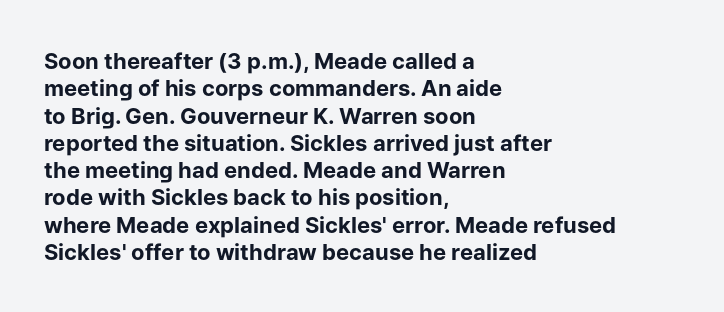
The image shows 22 px bold type, upright; set left-aligned, line spacing 1.24x, normal letter spacing, not underlined.
